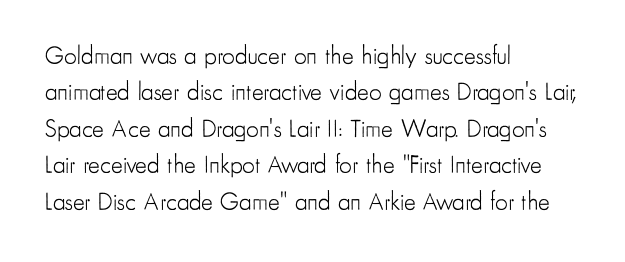
The image shows 25 px text type, upright; set left-aligned, normal line spacing (1.46x), normal letter spacing, not underlined.
